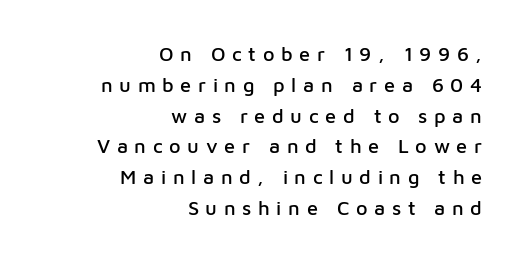
Q: Is the text italic (slanted)? A: No, it is upright.
Q: Is the text underlined? A: No.
Q: How is the paragraph aligned? A: Right-aligned.
Q: Is the spacing between letters normal or unusually wide? A: Unusually wide.
Q: Is the spacing between lines tight, normal or loose? A: Normal.
